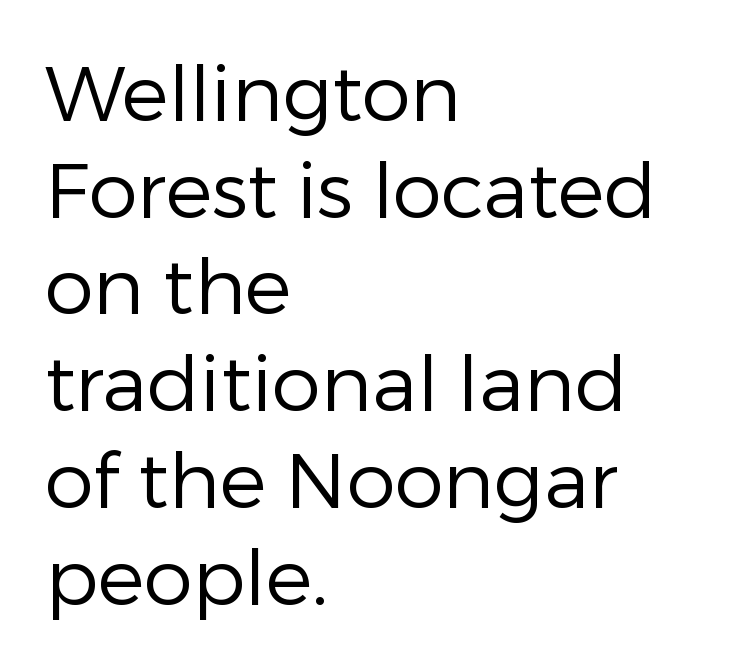
The image shows 78 px regular-weight sans-serif type, upright; set left-aligned, line spacing 1.24x, normal letter spacing, not underlined; low stroke contrast and a medium x-height.
